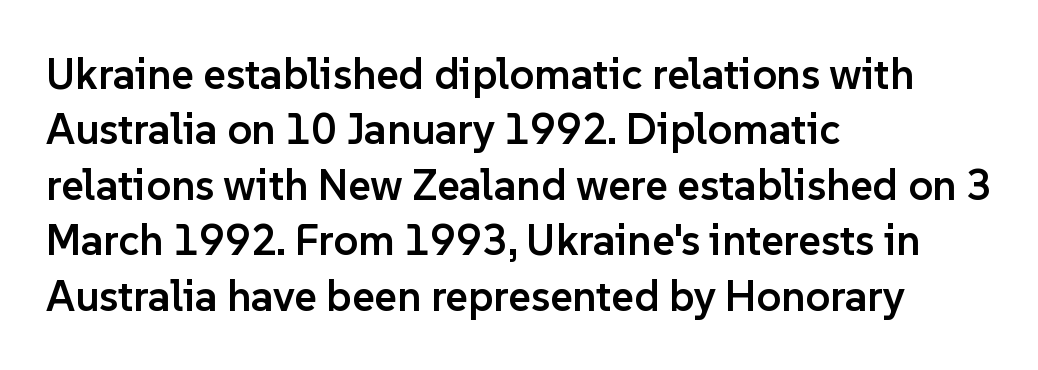
The image shows 43 px semibold sans-serif type, upright; set left-aligned, normal line spacing (1.29x), normal letter spacing, not underlined; low stroke contrast and a medium x-height.
